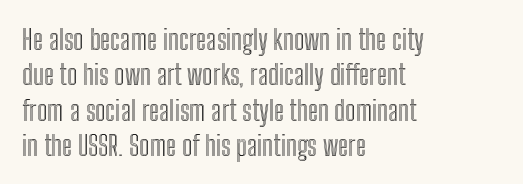
The image shows 28 px condensed type, upright; set left-aligned, normal line spacing (1.26x), normal letter spacing, not underlined; a medium x-height.
